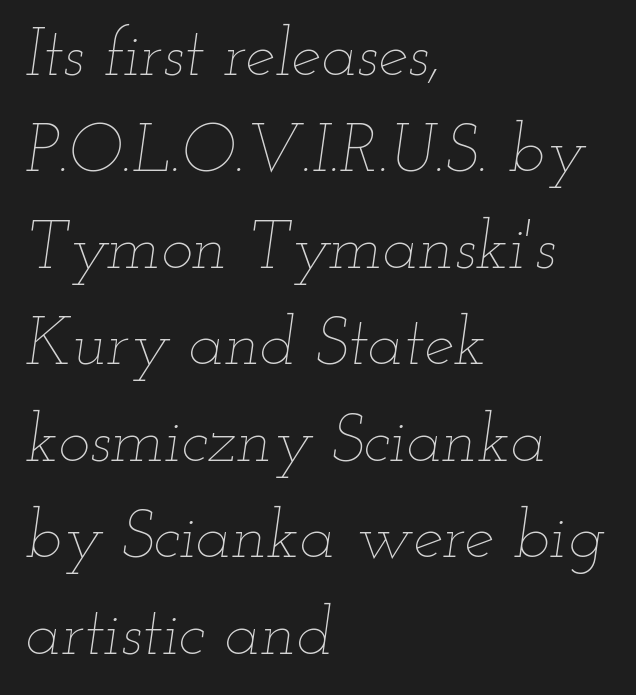
The image shows 67 px thin, wide type, italic (leaning right); set left-aligned, normal line spacing (1.44x), normal letter spacing, not underlined; low stroke contrast and a small x-height.
